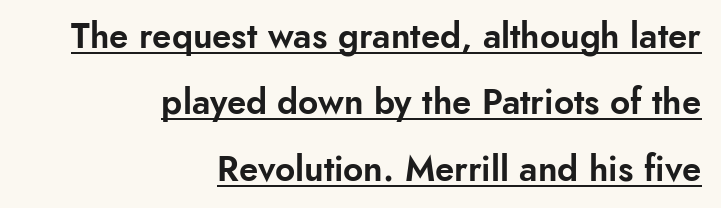
Varying glyph widths throughout — classic text-font behaviour. Ascenders rise straight up at ninety degrees. A typesetter would label this face a sans. Glyph-to-glyph distance matches everyday printed text.
